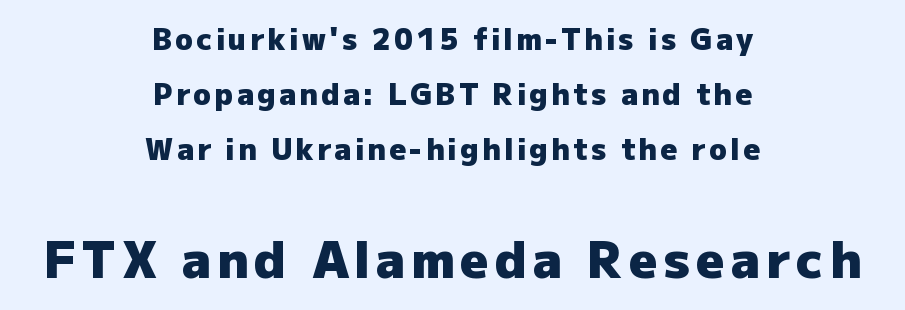
{"serif": "no", "italic": "no", "bold": "yes", "weight": "heavy", "width": "normal", "stroke_contrast": "low", "x_height": "medium", "monospaced": "no", "underline": "no", "align": "center", "line_spacing_ratio": 1.89, "larger_block": "second", "size_ratio": 1.72, "glyph_px": 50}
